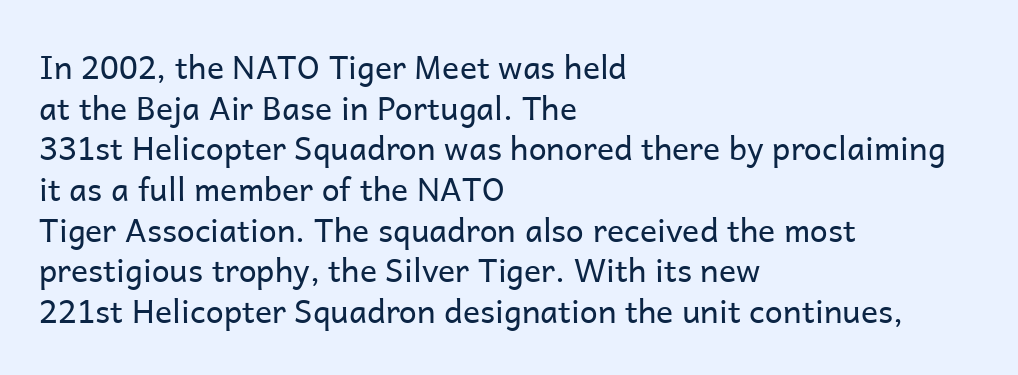
{"serif": "no", "italic": "no", "bold": "no", "weight": "regular", "width": "normal", "stroke_contrast": "low", "x_height": "medium", "monospaced": "no", "underline": "no", "align": "left", "line_spacing": "normal", "line_spacing_ratio": 1.27, "letter_spacing": "normal", "letter_spacing_em": 0.0, "glyph_px": 32}
